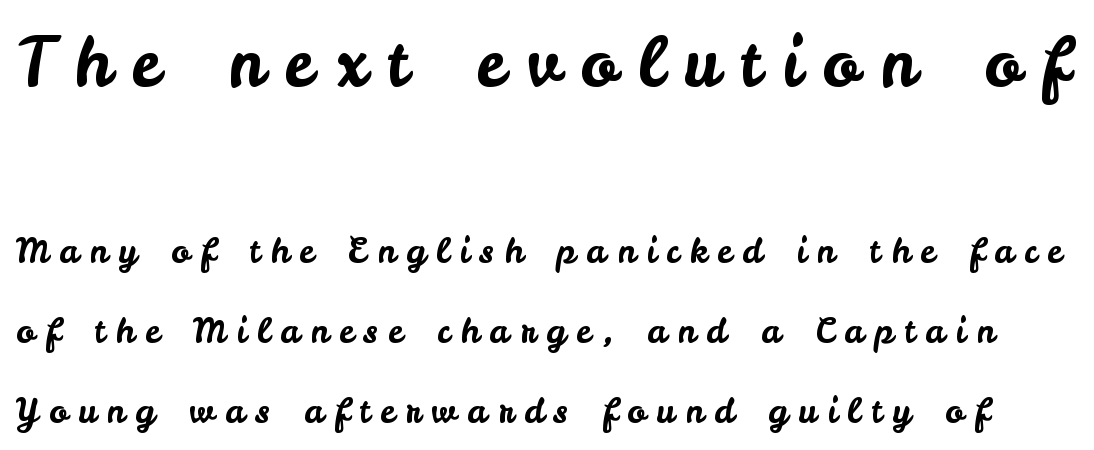
{"serif": "no", "width": "normal", "stroke_contrast": "low", "x_height": "small", "monospaced": "no", "underline": "no", "line_spacing": "loose", "line_spacing_ratio": 2.35, "letter_spacing": "wide", "letter_spacing_em": 0.31, "larger_block": "first", "size_ratio": 1.97, "glyph_px": 67}
